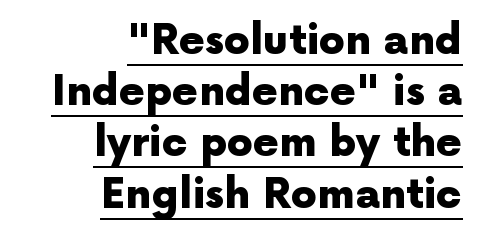
The passage shown is typeset with a sans-serif family. Tracking here is standard; glyphs follow each other at the usual distance. Posture: straight, roman, zero tilt. This sample is right-justified, so line beginnings fall wherever the words allow. The letters advance in unequal steps, a hallmark of proportional type. Heavy, bold letterforms.
